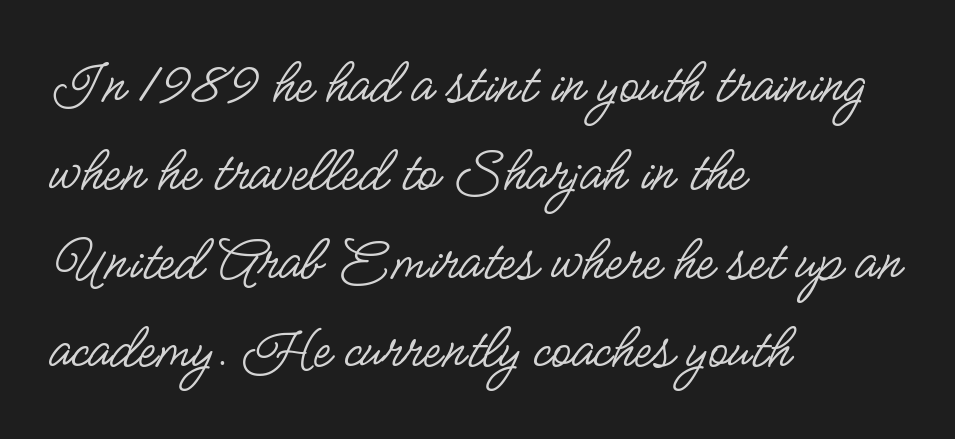
Q: Is the text bold? A: No.
Q: Is the text italic (slanted)? A: Yes.
Q: Is the typeface a serif or a sans-serif typeface? A: Sans-serif.
Q: Is the text underlined? A: No.
Q: How is the paragraph aligned? A: Left-aligned.
Q: Is the spacing between letters normal or unusually wide? A: Normal.
Q: Is the spacing between lines tight, normal or loose? A: Normal.
Q: Width (condensed, normal, or wide)? A: Condensed.
Q: Stroke contrast? A: Low.
Q: x-height? A: Small.
Q: Monospaced? A: No.
